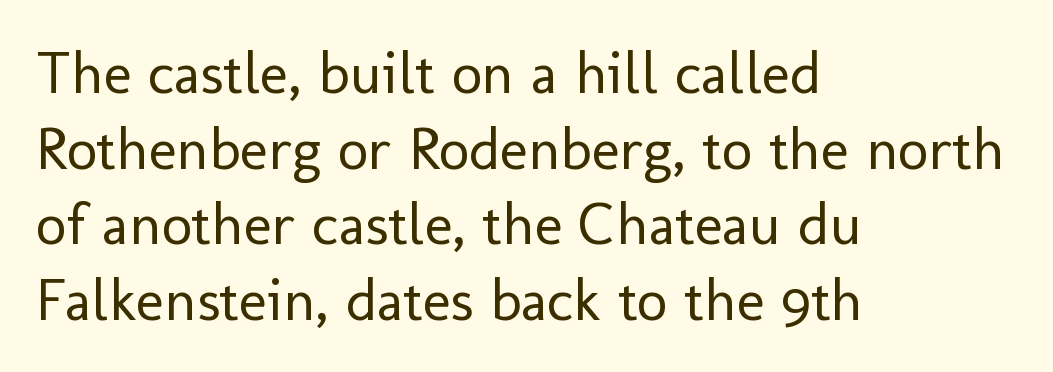
The image shows 60 px regular-weight sans-serif type, upright; set left-aligned, normal line spacing (1.26x), normal letter spacing, not underlined; low stroke contrast and a medium x-height.
